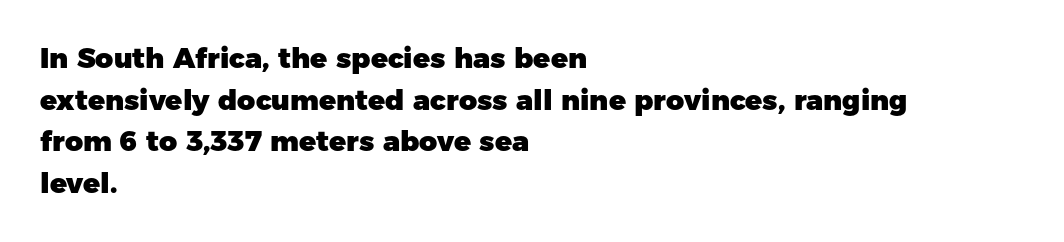
Layout note: lines flush left. Underline: absent. Does the lettering tilt? It doesn't — this is upright. The letters are bold, with thick, heavy strokes. Quick note: interline space is typical. The text was rendered using a sans face with plain stroke endings.
